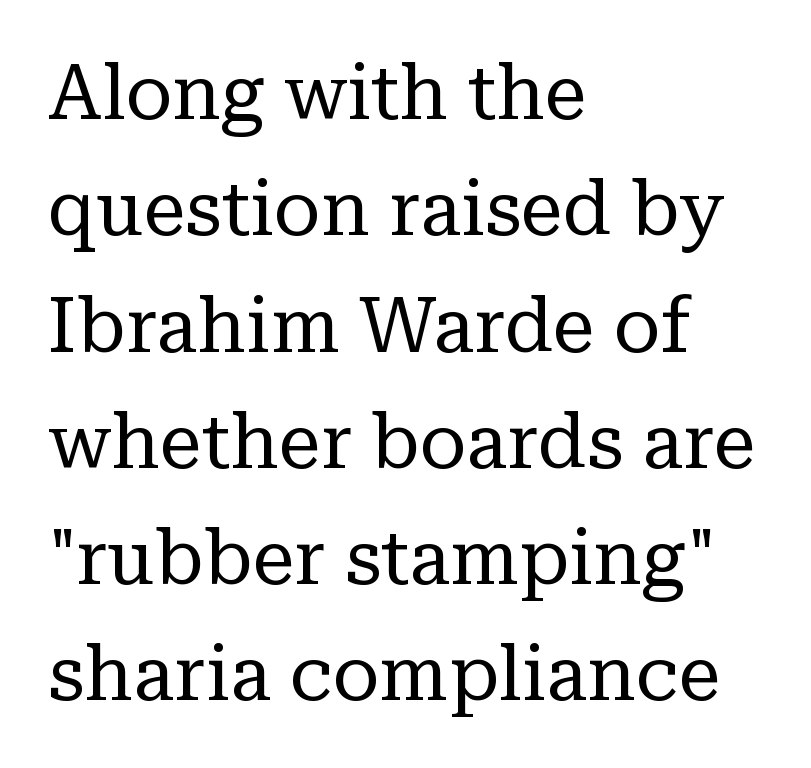
The letters stand upright; this is a roman face. Layout note: lines flush left. Note: serifs present on the glyphs. The letters advance in unequal steps, a hallmark of proportional type.
